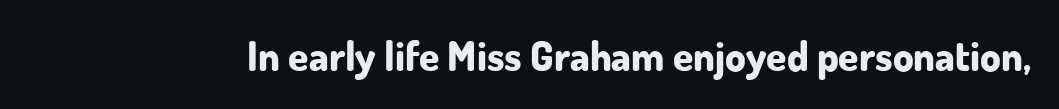
Each row of text sits above clean, open space. Quick note: not italic, upright. A typesetter would call this proportional, since set widths differ per character. This sample uses a sans-serif face.
